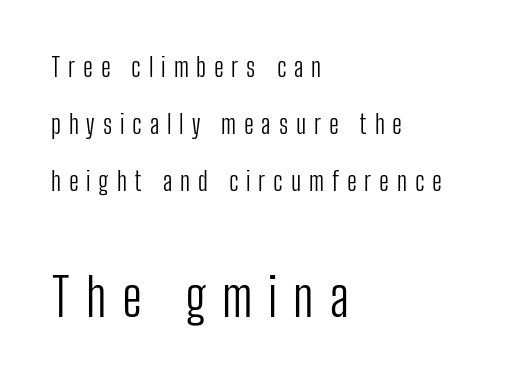
Q: Is the text bold? A: No.
Q: Is the text italic (slanted)? A: No, it is upright.
Q: Is the typeface a serif or a sans-serif typeface? A: Sans-serif.
Q: Is the text underlined? A: No.
Q: How is the paragraph aligned? A: Left-aligned.
Q: Is the spacing between letters normal or unusually wide? A: Unusually wide.
Q: Is the spacing between lines tight, normal or loose? A: Loose.
Q: Which block of text is set in a larger size, the first (top) or the second (bottom)? A: The second (bottom) one.
Q: Width (condensed, normal, or wide)? A: Condensed.
Q: Stroke contrast? A: Low.
Q: x-height? A: Medium.
Q: Monospaced? A: No.
